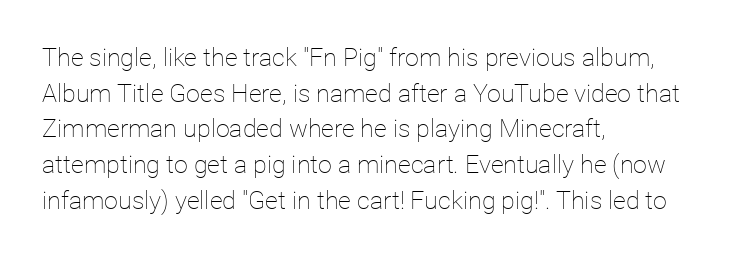
No word sits above an underline. These lines stack with their left ends in a neat column. The line-height multiplier appears to be the usual default. Ordinary non-slanted type is in use. Students, note that the glyphs here touch the page at normal intervals.
